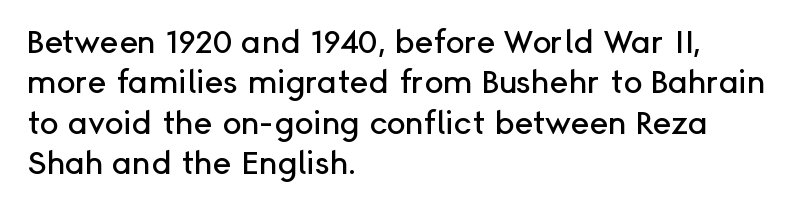
{"serif": "no", "italic": "no", "width": "normal", "stroke_contrast": "low", "x_height": "medium", "monospaced": "no", "underline": "no", "align": "left", "line_spacing": "normal", "line_spacing_ratio": 1.26, "letter_spacing": "normal", "letter_spacing_em": 0.0, "glyph_px": 32}
